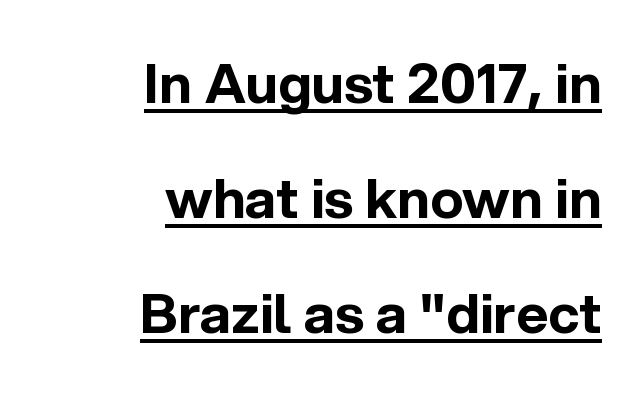
{"serif": "no", "italic": "no", "bold": "yes", "weight": "bold", "width": "normal", "x_height": "medium", "monospaced": "no", "underline": "yes", "align": "right", "line_spacing": "loose", "line_spacing_ratio": 2.09, "letter_spacing": "normal", "letter_spacing_em": 0.0, "glyph_px": 55}
